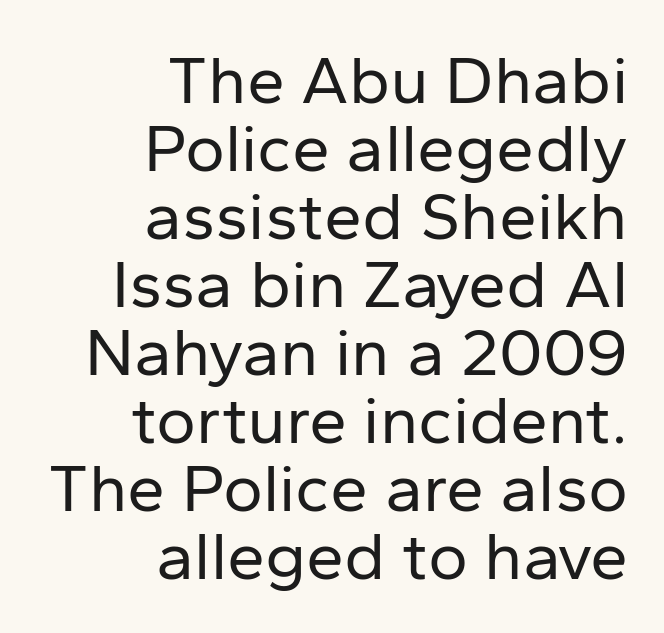
{"serif": "no", "italic": "no", "bold": "no", "weight": "regular", "width": "normal", "stroke_contrast": "low", "x_height": "medium", "monospaced": "no", "underline": "no", "align": "right", "line_spacing": "tight", "line_spacing_ratio": 1.0, "letter_spacing": "normal", "letter_spacing_em": 0.0, "glyph_px": 68}
